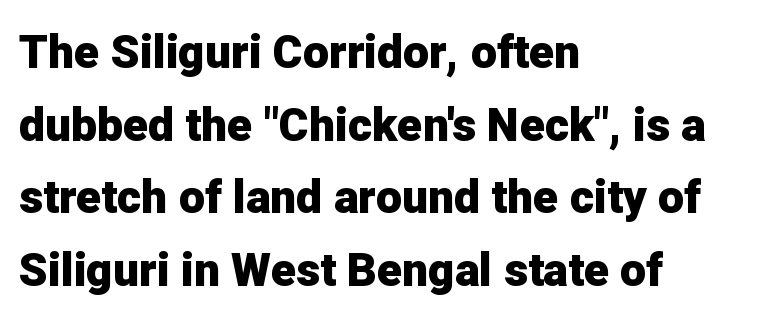
The space between consecutive lines is moderate. Think of a printed novel: that variable character pitch is what you see here. The type is set solid horizontally, with unmodified tracking. The rendering anchors every line to the left-hand side. Thick stems and heavy bowls — unmistakably bold. Notice how the stems are strictly vertical — no italics here.
